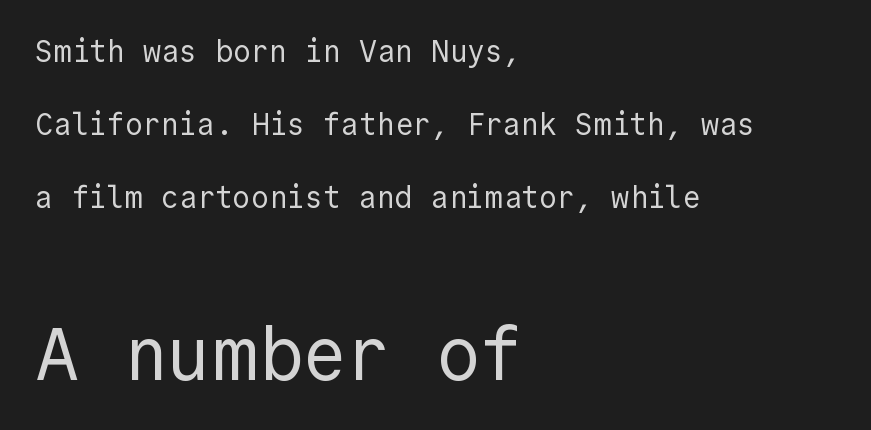
The image shows 74 px regular-weight sans-serif type, upright; set left-aligned, loose line spacing (2.43x), normal letter spacing, not underlined; the second (bottom) block is 2.47x larger; a medium x-height.
